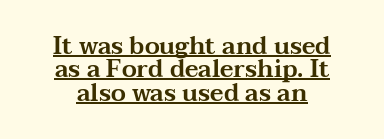
{"italic": "no", "underline": "yes", "align": "center", "line_spacing": "tight", "line_spacing_ratio": 0.97, "letter_spacing": "normal", "letter_spacing_em": 0.0, "glyph_px": 24}
